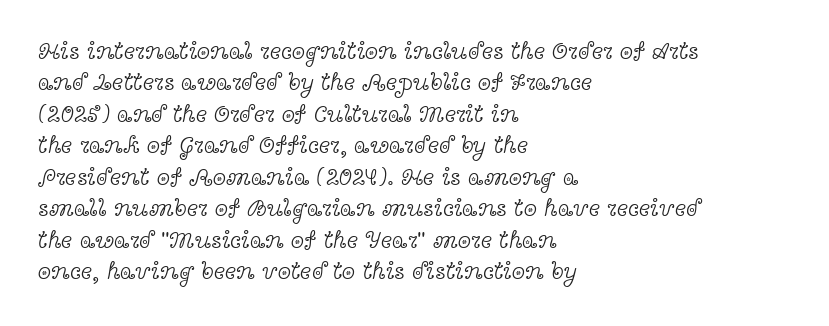
What stands out about the letter spacing? Nothing — it is the standard amount. Unmarked baselines from the first word to the last. The rendering anchors every line to the left-hand side. Regarding leading, the lines here are spaced in the standard way. Compared with a typical body face, this is equally light or lighter still. In terms of posture, this sample is upright.
